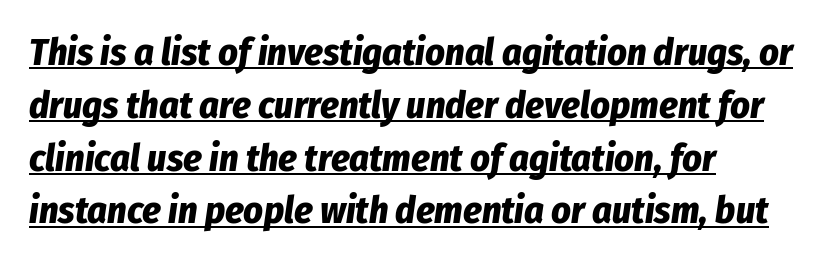
The strokes are fattened all the way to bold. Spacing between characters is what you'd get straight out of the box. Horizontally, the lines are justified to the leading edge only. This sample has the flowing, uneven cadence of proportional lettering. If you measured baseline to baseline, you'd find a middling distance.
